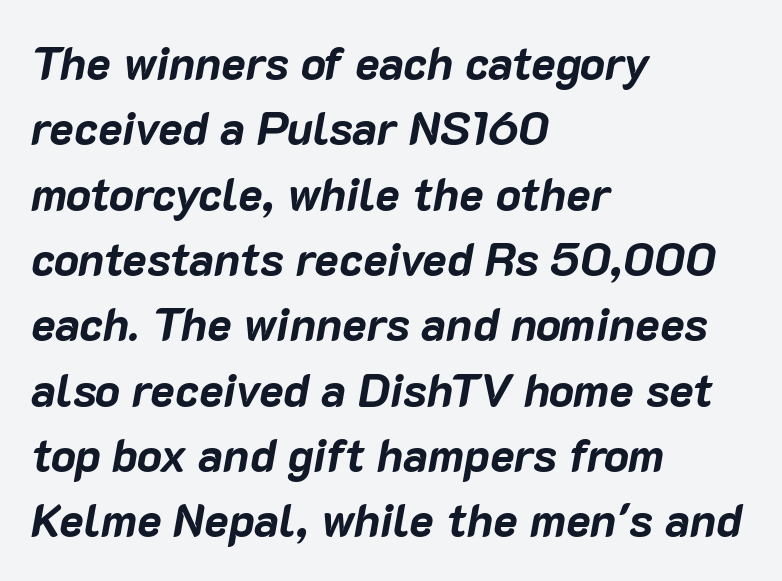
{"italic": "yes", "lean": "right", "slant_degrees": 10, "bold": "yes", "weight": "bold", "width": "normal", "stroke_contrast": "low", "x_height": "medium", "monospaced": "no", "underline": "no", "align": "left", "line_spacing": "normal", "line_spacing_ratio": 1.42, "letter_spacing": "normal", "letter_spacing_em": 0.0, "glyph_px": 46}
